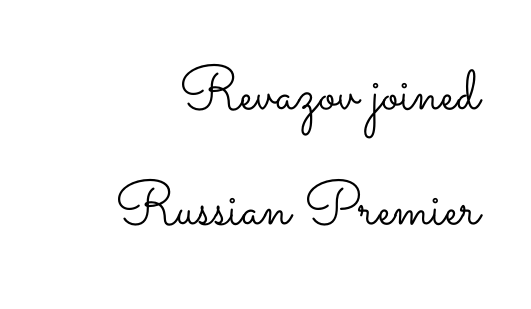
The image shows 61 px light, wide type; set line spacing 1.88x, normal letter spacing, not underlined; low stroke contrast and a small x-height.
